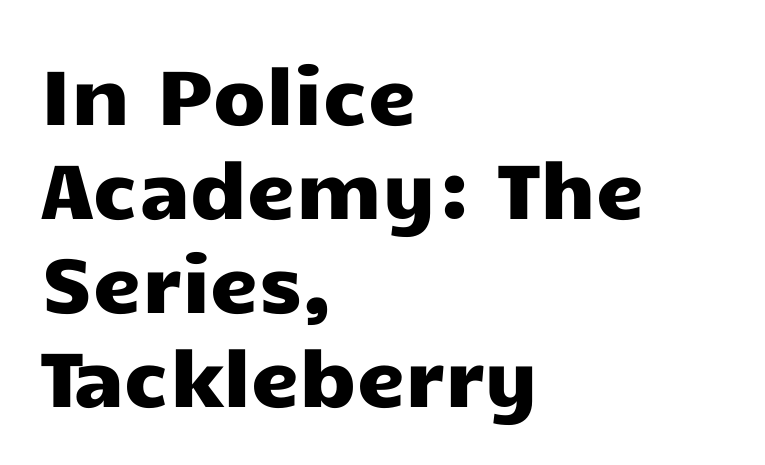
The image shows 77 px wide sans-serif type, upright; set left-aligned, line spacing 1.22x, normal letter spacing, not underlined; low stroke contrast and a medium x-height.
